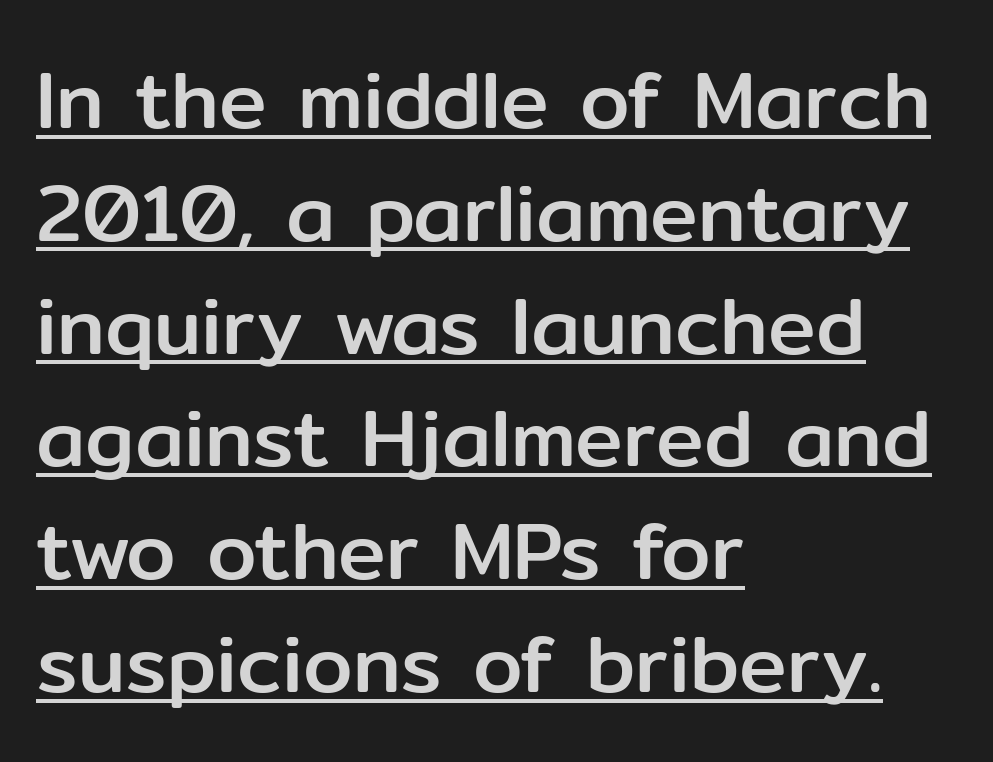
The image shows 80 px sans-serif type, upright; set left-aligned, normal line spacing (1.41x), normal letter spacing, underlined; low stroke contrast and a medium x-height.
